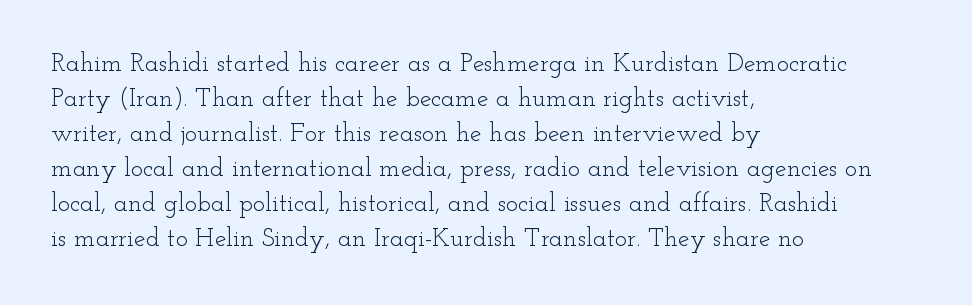
{"italic": "no", "bold": "no", "underline": "no", "align": "left", "line_spacing": "normal", "line_spacing_ratio": 1.35, "letter_spacing": "normal", "letter_spacing_em": 0.0, "glyph_px": 26}
